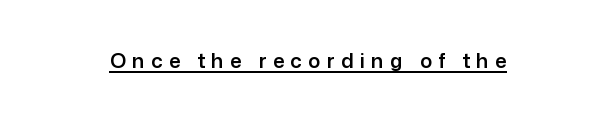
The lettering stays uniformly vertical, giving the passage a roman look. Does a line run under the words? Yes, clearly. The passage shown has open, widely tracked lettering throughout.
